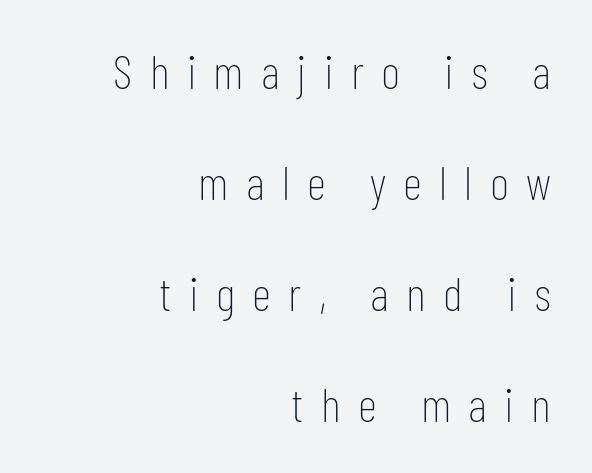
{"serif": "no", "italic": "no", "bold": "no", "weight": "thin", "width": "condensed", "stroke_contrast": "low", "x_height": "medium", "monospaced": "no", "underline": "no", "align": "right", "line_spacing": "loose", "line_spacing_ratio": 2.31, "letter_spacing": "wide", "letter_spacing_em": 0.36, "glyph_px": 48}
